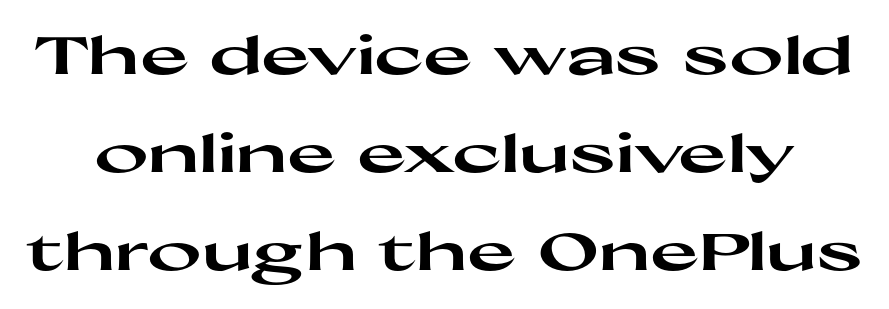
Q: Is the text bold? A: Yes.
Q: Is the text italic (slanted)? A: No, it is upright.
Q: Is the typeface a serif or a sans-serif typeface? A: Sans-serif.
Q: Is the text underlined? A: No.
Q: Is the spacing between letters normal or unusually wide? A: Normal.
Q: Width (condensed, normal, or wide)? A: Wide.
Q: Stroke contrast? A: High.
Q: x-height? A: Medium.
Q: Monospaced? A: No.
